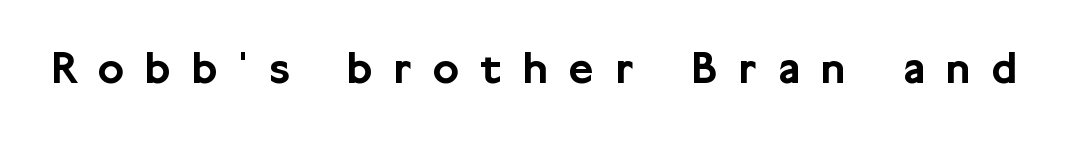
The image shows 48 px sans-serif type, upright; set unusually wide letter spacing (+0.45 em), not underlined; low stroke contrast and a medium x-height.
